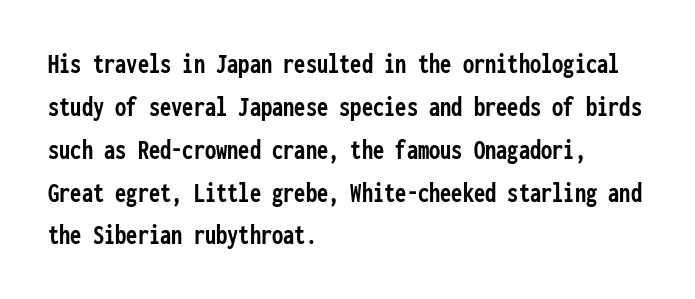
{"serif": "no", "italic": "no", "bold": "yes", "weight": "semibold", "width": "condensed", "stroke_contrast": "low", "x_height": "medium", "monospaced": "yes", "underline": "no", "align": "left", "line_spacing": "normal", "line_spacing_ratio": 1.53, "letter_spacing": "normal", "letter_spacing_em": 0.0, "glyph_px": 28}
